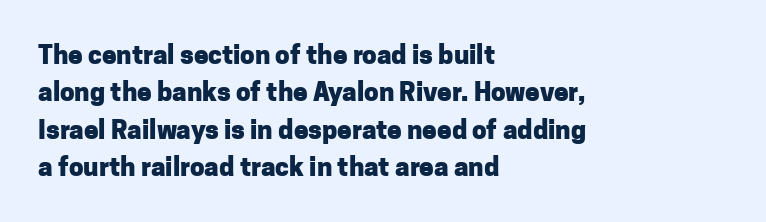
{"italic": "no", "bold": "yes", "underline": "no", "align": "left", "line_spacing": "normal", "line_spacing_ratio": 1.44, "letter_spacing": "normal", "letter_spacing_em": 0.0, "glyph_px": 26}
